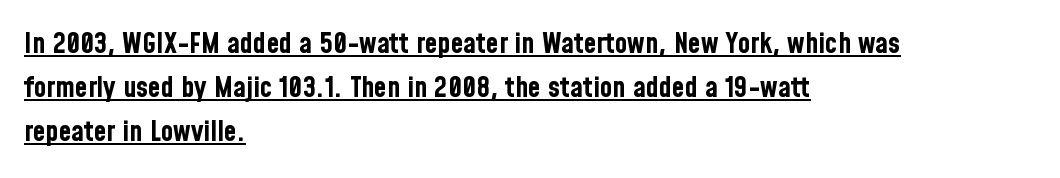
Q: Is the text bold? A: Yes.
Q: Is the text italic (slanted)? A: No, it is upright.
Q: Is the typeface a serif or a sans-serif typeface? A: Sans-serif.
Q: Is the text underlined? A: Yes.
Q: How is the paragraph aligned? A: Left-aligned.
Q: Is the spacing between letters normal or unusually wide? A: Normal.
Q: Is the spacing between lines tight, normal or loose? A: Normal.
Q: Width (condensed, normal, or wide)? A: Condensed.
Q: Stroke contrast? A: Low.
Q: x-height? A: Medium.
Q: Monospaced? A: No.
